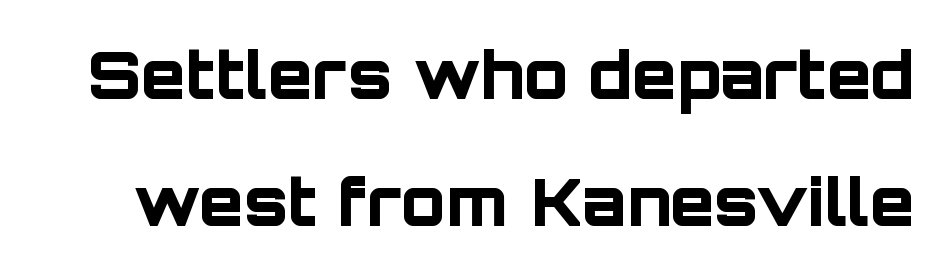
Note the varied advance widths — an 'i' is clearly narrower than an 'm'. Bold? Absolutely — the strokes are thick and heavy. The designer went with a sans here, leaving each stem footless. Italic: no, the glyphs are upright roman.
